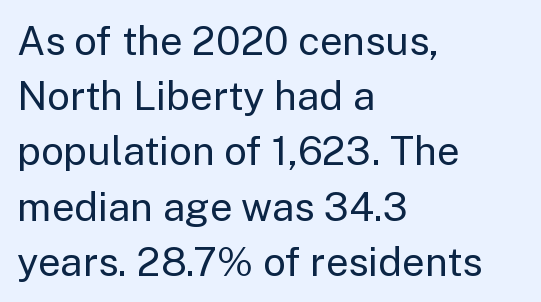
The image shows 40 px regular-weight sans-serif type, upright; set left-aligned, normal line spacing (1.38x), normal letter spacing, not underlined; low stroke contrast and a medium x-height.
